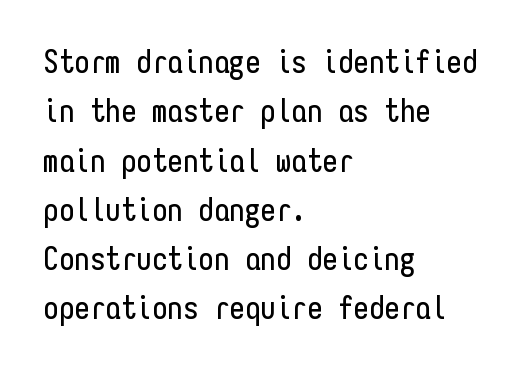
Q: Is the text italic (slanted)? A: No, it is upright.
Q: Is the typeface a serif or a sans-serif typeface? A: Sans-serif.
Q: Is the text underlined? A: No.
Q: How is the paragraph aligned? A: Left-aligned.
Q: Is the spacing between letters normal or unusually wide? A: Normal.
Q: Is the spacing between lines tight, normal or loose? A: Normal.
Q: Width (condensed, normal, or wide)? A: Condensed.
Q: Stroke contrast? A: Low.
Q: x-height? A: Medium.
Q: Monospaced? A: Yes.
